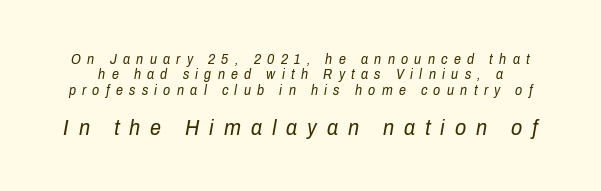
Observe the wide spacing: letters keep a clear distance from each other. Size hierarchy here favors the trailing block over the leading one. Regarding leading, the lines here are crowded together. Stems and bowls with no extra thickness — not bold. The zone under the glyphs is completely vacant.
